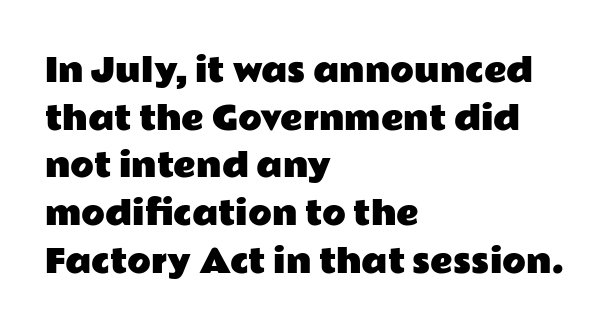
Q: Is the text italic (slanted)? A: No, it is upright.
Q: Is the typeface a serif or a sans-serif typeface? A: Sans-serif.
Q: Is the text underlined? A: No.
Q: How is the paragraph aligned? A: Left-aligned.
Q: Is the spacing between letters normal or unusually wide? A: Normal.
Q: Is the spacing between lines tight, normal or loose? A: Normal.
Q: Width (condensed, normal, or wide)? A: Wide.
Q: Stroke contrast? A: Low.
Q: x-height? A: Medium.
Q: Monospaced? A: No.
